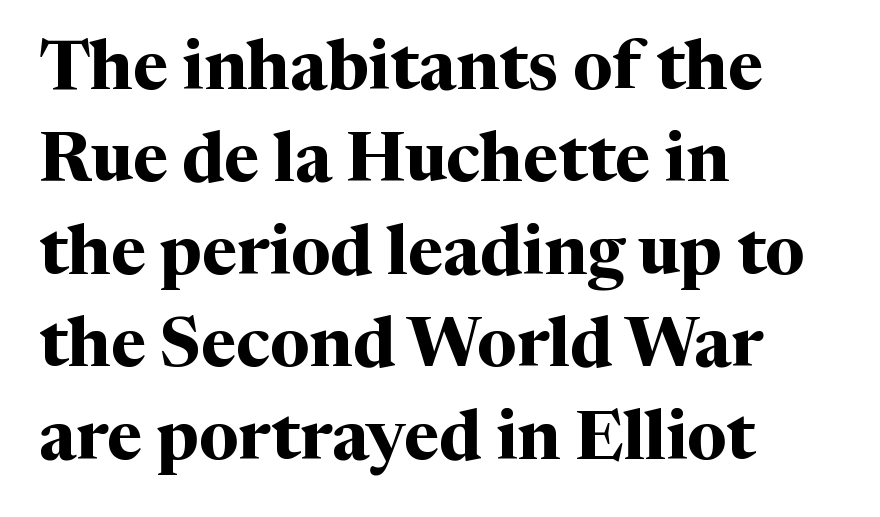
Q: Is the text bold? A: Yes.
Q: Is the text italic (slanted)? A: No, it is upright.
Q: Is the typeface a serif or a sans-serif typeface? A: Serif.
Q: Is the text underlined? A: No.
Q: How is the paragraph aligned? A: Left-aligned.
Q: Is the spacing between letters normal or unusually wide? A: Normal.
Q: Is the spacing between lines tight, normal or loose? A: Normal.
Q: Width (condensed, normal, or wide)? A: Normal.
Q: Stroke contrast? A: Medium.
Q: x-height? A: Medium.
Q: Monospaced? A: No.
